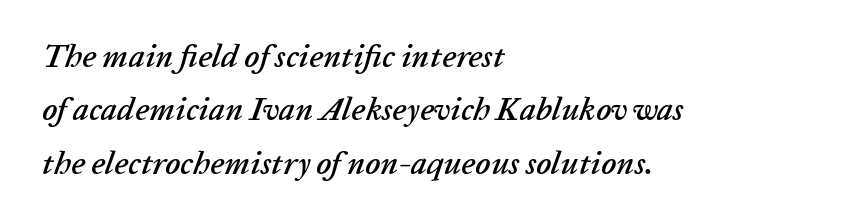
Q: Is the text italic (slanted)? A: Yes, it leans right by about 20 degrees.
Q: Is the text underlined? A: No.
Q: How is the paragraph aligned? A: Left-aligned.
Q: Is the spacing between letters normal or unusually wide? A: Normal.
Q: Is the spacing between lines tight, normal or loose? A: Normal.
Q: Width (condensed, normal, or wide)? A: Normal.
Q: Stroke contrast? A: Low.
Q: x-height? A: Medium.
Q: Monospaced? A: No.
